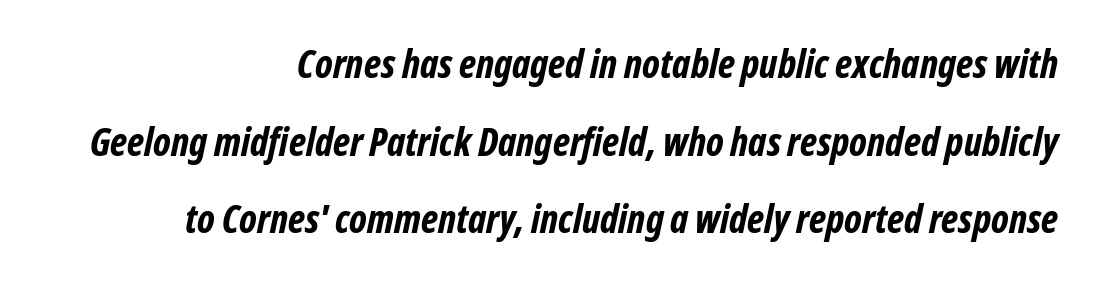
{"serif": "no", "bold": "yes", "weight": "bold", "width": "condensed", "stroke_contrast": "low", "x_height": "medium", "monospaced": "no", "underline": "no", "align": "right", "line_spacing": "loose", "line_spacing_ratio": 1.99, "letter_spacing": "normal", "letter_spacing_em": 0.0, "glyph_px": 39}
